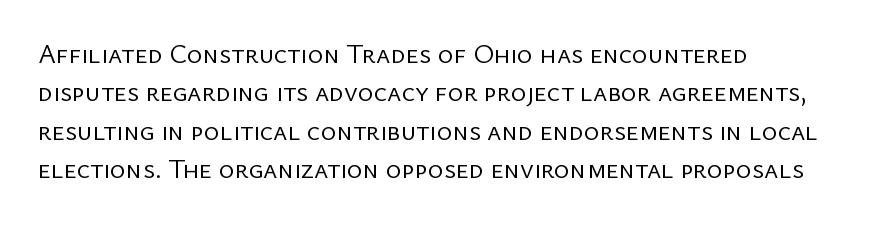
Every row of glyphs begins at an identical x-position on the left. A roman cut, with each character standing at attention. Does the leading feel generous? No, just average. The tracking reads as untouched default to a designer's eye.
